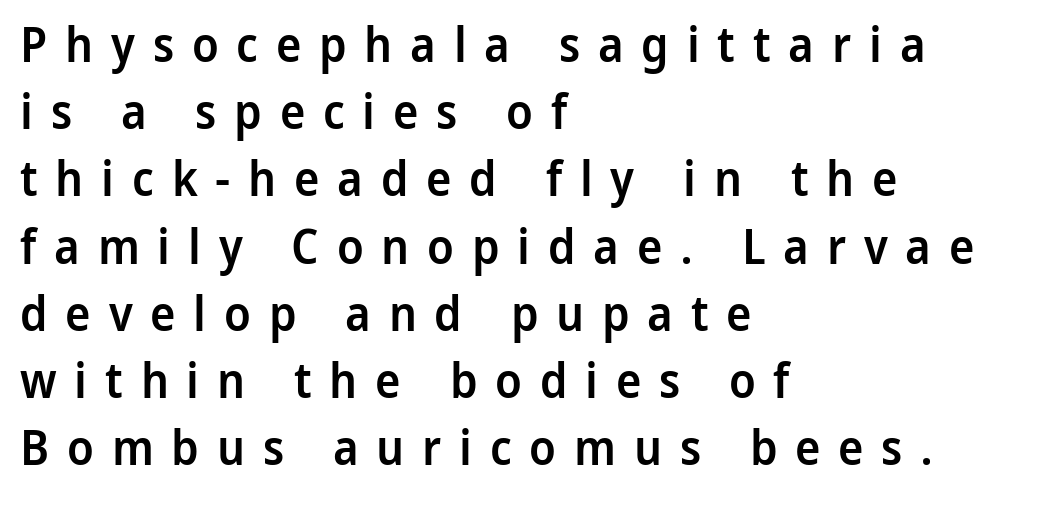
The image shows 48 px semibold sans-serif type, upright; set left-aligned, normal line spacing (1.4x), unusually wide letter spacing (+0.37 em), not underlined; low stroke contrast and a medium x-height.
